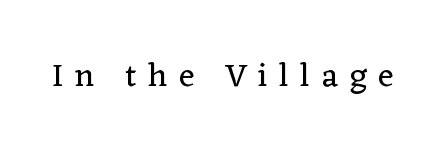
Q: Is the text bold? A: No.
Q: Is the text italic (slanted)? A: No, it is upright.
Q: Is the typeface a serif or a sans-serif typeface? A: Serif.
Q: Is the text underlined? A: No.
Q: Is the spacing between letters normal or unusually wide? A: Unusually wide.
Q: Width (condensed, normal, or wide)? A: Normal.
Q: Stroke contrast? A: Low.
Q: x-height? A: Medium.
Q: Monospaced? A: No.
